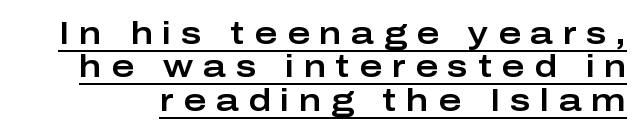
The image shows 31 px wide sans-serif type, upright; set tight line spacing (1.08x), unusually wide letter spacing (+0.31 em), underlined; low stroke contrast and a medium x-height.
